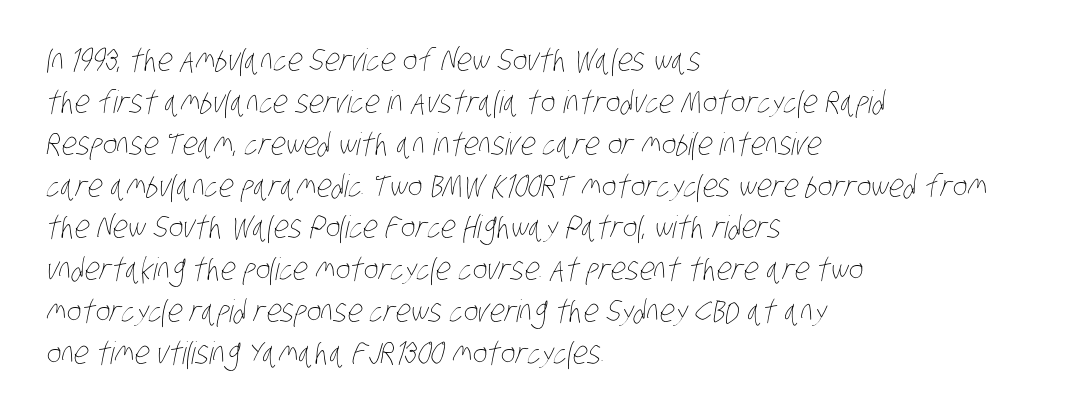
The image shows 31 px thin, condensed type; set left-aligned, normal line spacing (1.35x), normal letter spacing, not underlined; low stroke contrast and a large x-height.
